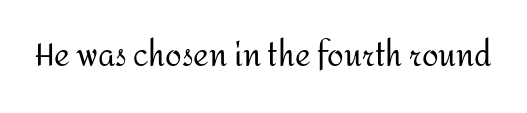
Each letter's strokes conclude bluntly, with no projecting serifs. The specimen reads as upright at a glance. Standard letterfit; no display-style spreading of the glyphs. Has an underline been added? It has not. The face used here is proportionally spaced, like ordinary book or web type. Letters have the restrained weight of plain body copy at most.
